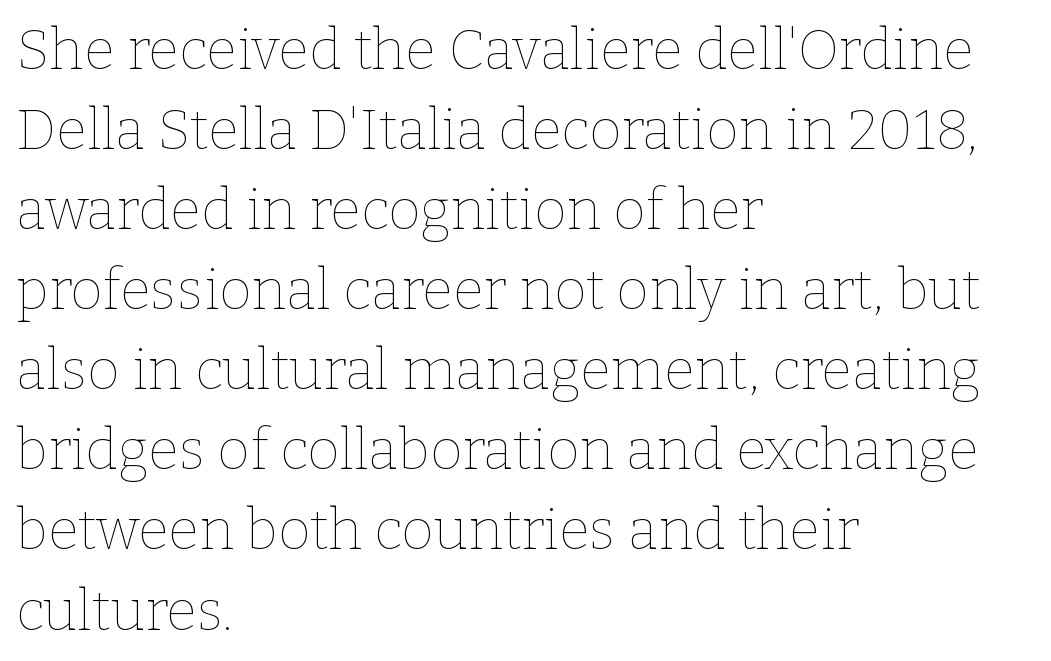
The image shows 56 px thin type, upright; set left-aligned, normal line spacing (1.43x), normal letter spacing, not underlined; low stroke contrast and a medium x-height.
